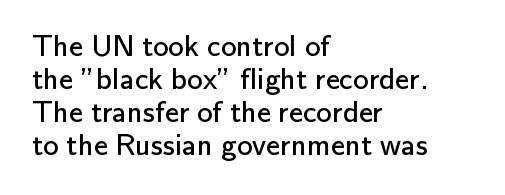
{"serif": "no", "italic": "no", "bold": "no", "weight": "regular", "width": "normal", "stroke_contrast": "low", "x_height": "small", "monospaced": "no", "underline": "no", "align": "left", "line_spacing": "tight", "line_spacing_ratio": 1.06, "letter_spacing": "normal", "letter_spacing_em": 0.0, "glyph_px": 31}
